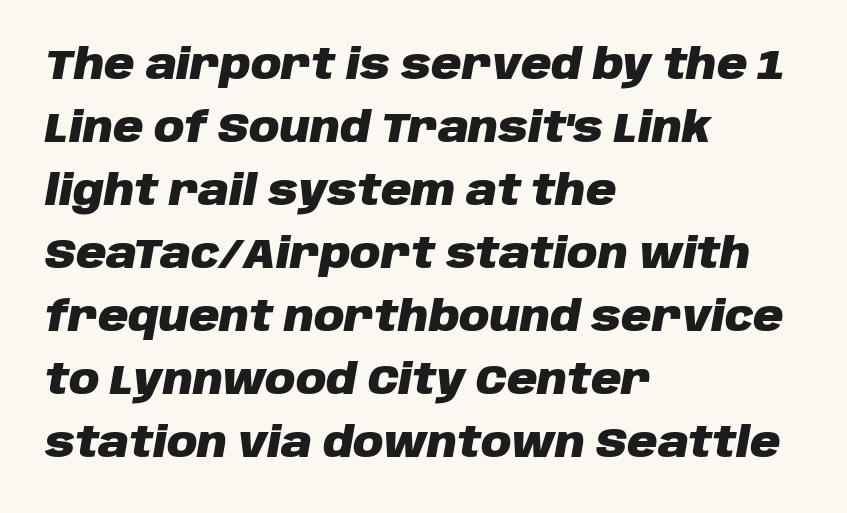
{"italic": "yes", "lean": "right", "slant_degrees": 10, "bold": "yes", "weight": "heavy", "width": "normal", "stroke_contrast": "low", "x_height": "large", "monospaced": "no", "underline": "no", "align": "left", "line_spacing": "normal", "line_spacing_ratio": 1.5, "letter_spacing": "normal", "letter_spacing_em": 0.0, "glyph_px": 42}
